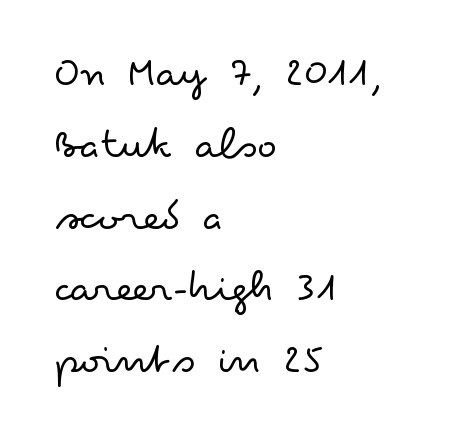
{"serif": "no", "italic": "no", "bold": "no", "weight": "light", "width": "wide", "stroke_contrast": "low", "x_height": "small", "monospaced": "no", "underline": "no", "align": "left", "line_spacing": "normal", "line_spacing_ratio": 1.56, "letter_spacing": "normal", "letter_spacing_em": 0.0, "glyph_px": 46}
